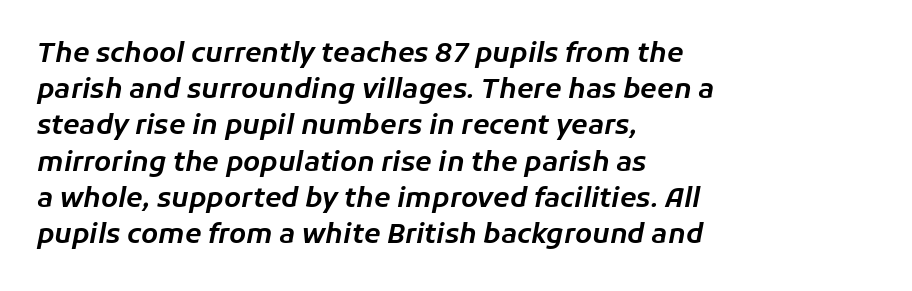
Notice how descenders clear the ascenders below comfortably — that's standard leading. There is no visible air inserted between adjacent glyphs. If you drew a line through each stem, it would be angled. The paragraph has a hard left edge and a soft right edge.
